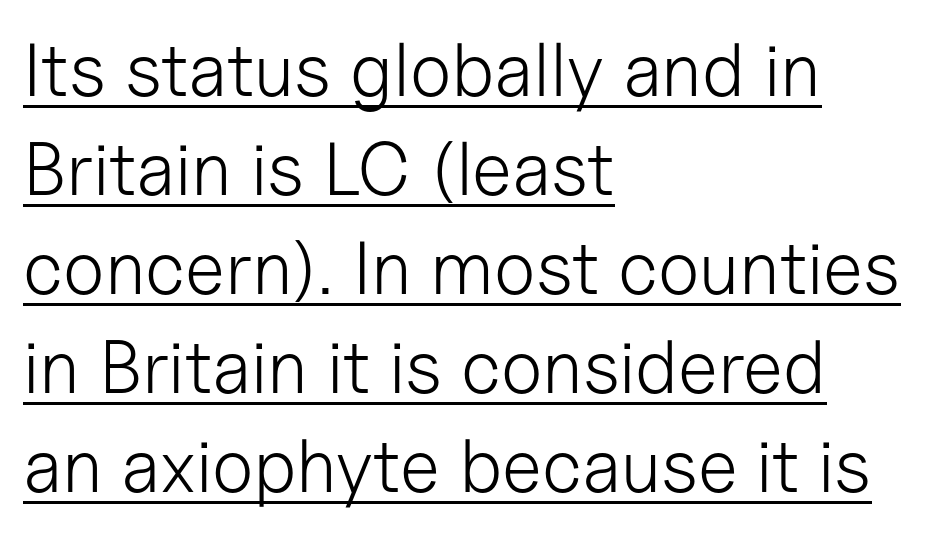
{"serif": "no", "italic": "no", "bold": "no", "weight": "light", "width": "normal", "stroke_contrast": "low", "x_height": "medium", "monospaced": "no", "underline": "yes", "align": "left", "line_spacing": "normal", "line_spacing_ratio": 1.32, "letter_spacing": "normal", "letter_spacing_em": 0.0, "glyph_px": 75}
